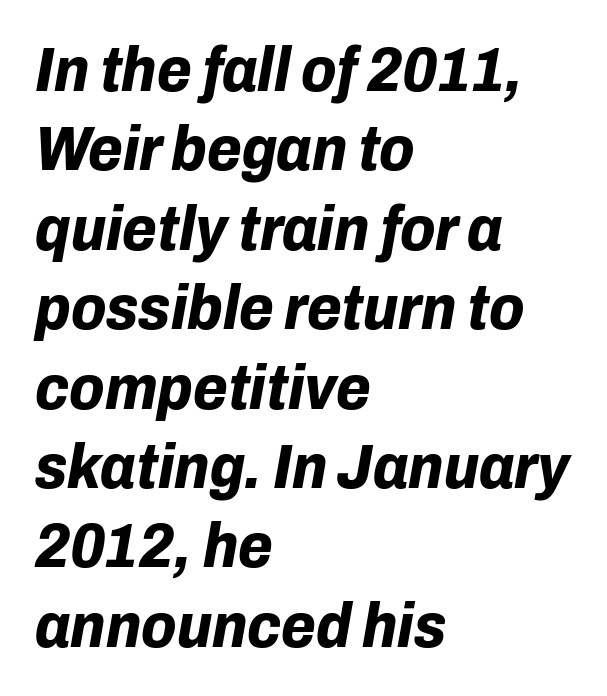
Q: Is the text bold? A: Yes.
Q: Is the text italic (slanted)? A: Yes, it leans right by about 10 degrees.
Q: Is the text underlined? A: No.
Q: How is the paragraph aligned? A: Left-aligned.
Q: Is the spacing between letters normal or unusually wide? A: Normal.
Q: Is the spacing between lines tight, normal or loose? A: Normal.
Q: Width (condensed, normal, or wide)? A: Normal.
Q: Stroke contrast? A: Low.
Q: x-height? A: Medium.
Q: Monospaced? A: No.
